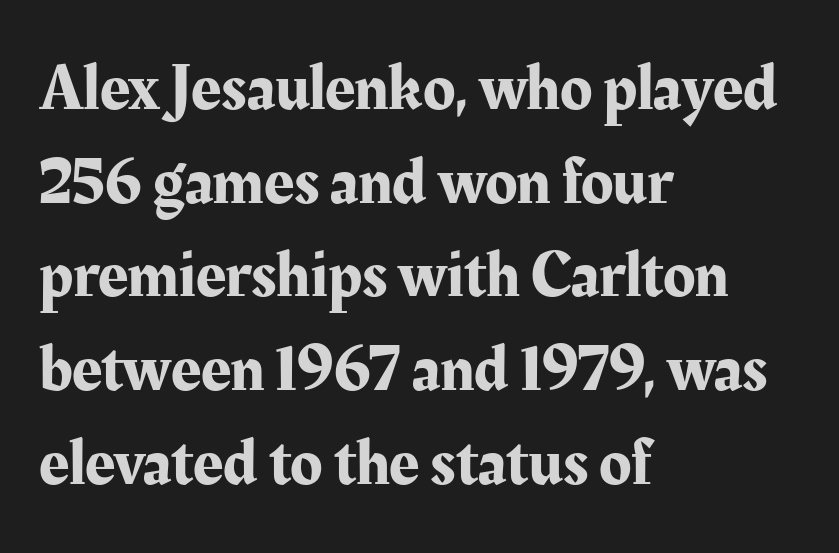
The image shows 66 px serif type, upright; set left-aligned, normal line spacing (1.42x), normal letter spacing, not underlined; medium stroke contrast and a medium x-height.
